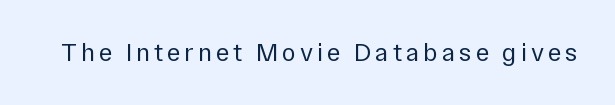
Q: Is the text bold? A: No.
Q: Is the text italic (slanted)? A: No, it is upright.
Q: Is the text underlined? A: No.
